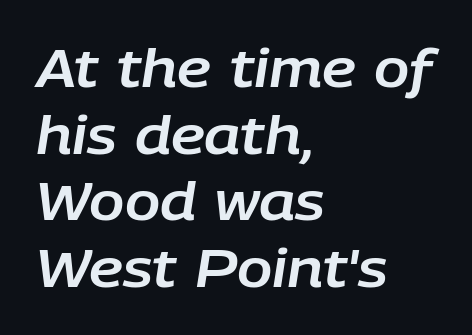
Q: Is the text italic (slanted)? A: Yes, it leans right by about 9 degrees.
Q: Is the text underlined? A: No.
Q: How is the paragraph aligned? A: Left-aligned.
Q: Is the spacing between letters normal or unusually wide? A: Normal.
Q: Is the spacing between lines tight, normal or loose? A: Normal.
Q: Width (condensed, normal, or wide)? A: Normal.
Q: Stroke contrast? A: Low.
Q: x-height? A: Large.
Q: Monospaced? A: No.
